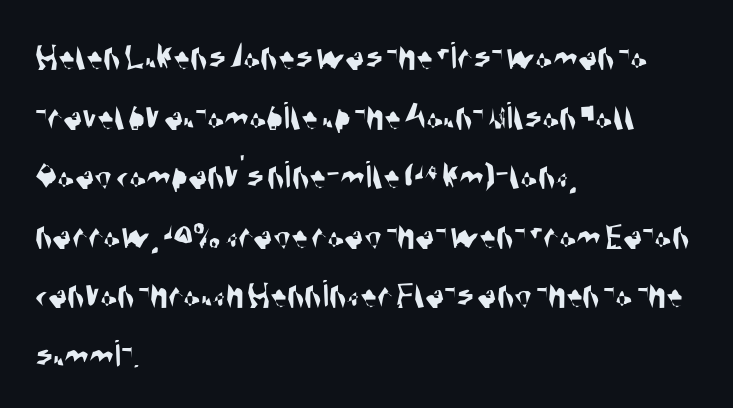
{"serif": "no", "width": "condensed", "stroke_contrast": "medium", "x_height": "large", "monospaced": "no", "underline": "no", "align": "left", "line_spacing": "normal", "line_spacing_ratio": 1.49, "letter_spacing": "normal", "letter_spacing_em": 0.0, "glyph_px": 40}
